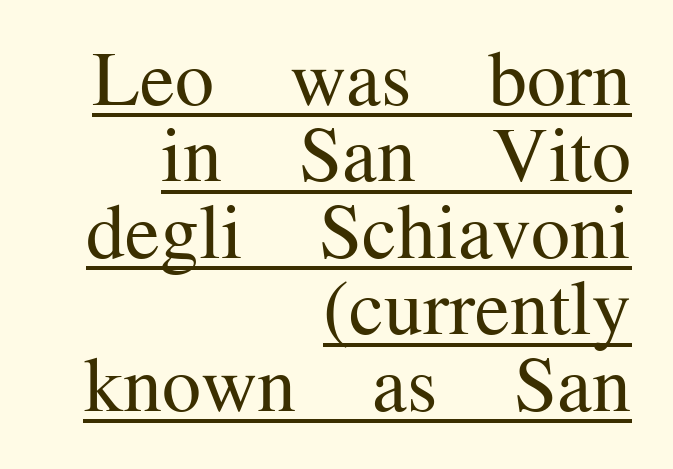
These lines are composed in type with serifs. This sample has the flowing, uneven cadence of proportional lettering. The typesetting does not lean heavy: it is not bold. This is the regular roman posture of the typeface. Looks like someone drew a line under every word here. Teacher's note: observe the even right margin — that is flush-right alignment.
